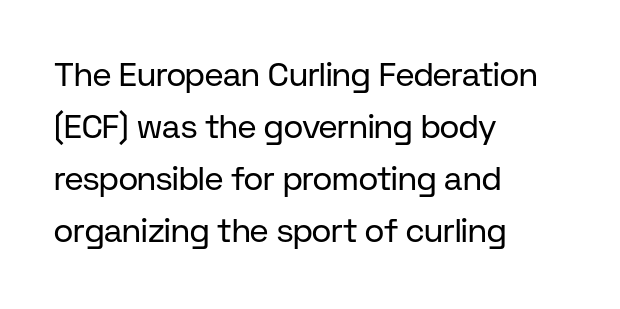
The image shows 33 px regular-weight sans-serif type, upright; set left-aligned, normal line spacing (1.58x), normal letter spacing, not underlined; low stroke contrast and a medium x-height.
